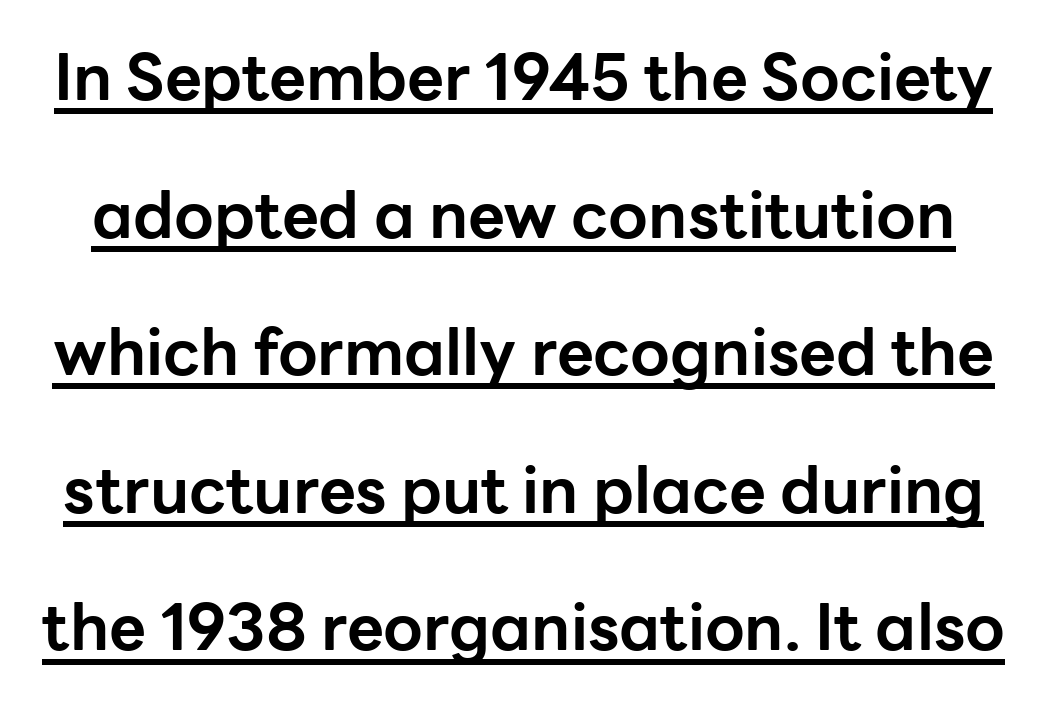
{"serif": "no", "italic": "no", "bold": "yes", "weight": "bold", "width": "normal", "stroke_contrast": "low", "x_height": "medium", "monospaced": "no", "underline": "yes", "line_spacing": "loose", "line_spacing_ratio": 2.15, "letter_spacing": "normal", "letter_spacing_em": 0.0, "glyph_px": 64}
